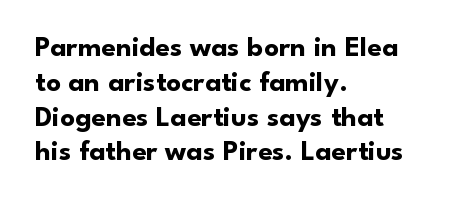
The image shows 29 px bold sans-serif type, upright; set left-aligned, line spacing 1.2x, normal letter spacing, not underlined; low stroke contrast and a small x-height.
